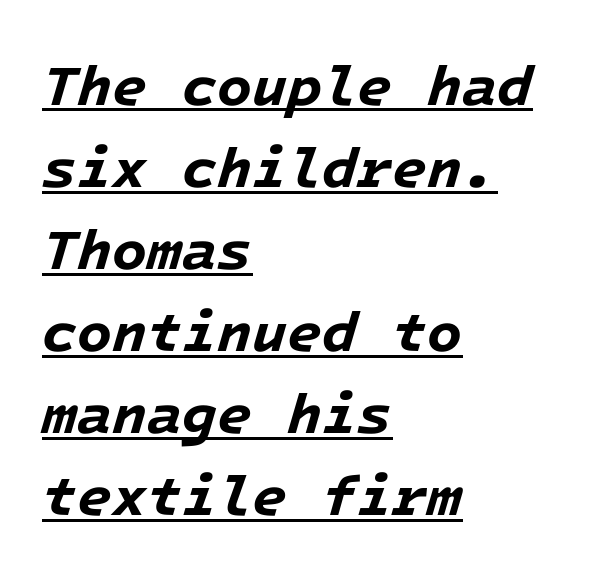
{"italic": "yes", "lean": "right", "slant_degrees": 16, "bold": "yes", "weight": "bold", "width": "normal", "stroke_contrast": "low", "x_height": "medium", "monospaced": "yes", "underline": "yes", "align": "left", "line_spacing": "normal", "line_spacing_ratio": 1.44, "letter_spacing": "normal", "letter_spacing_em": 0.0, "glyph_px": 57}
